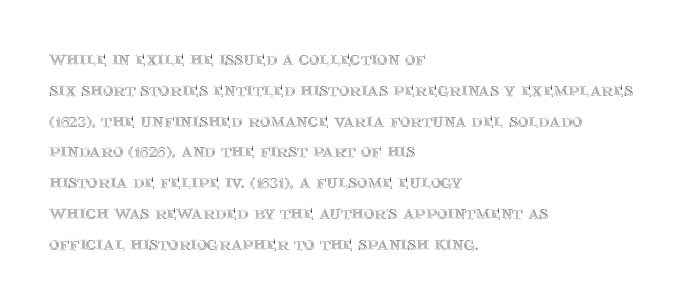
The image shows 20 px text type, upright; set left-aligned, normal line spacing (1.54x), normal letter spacing, not underlined.
